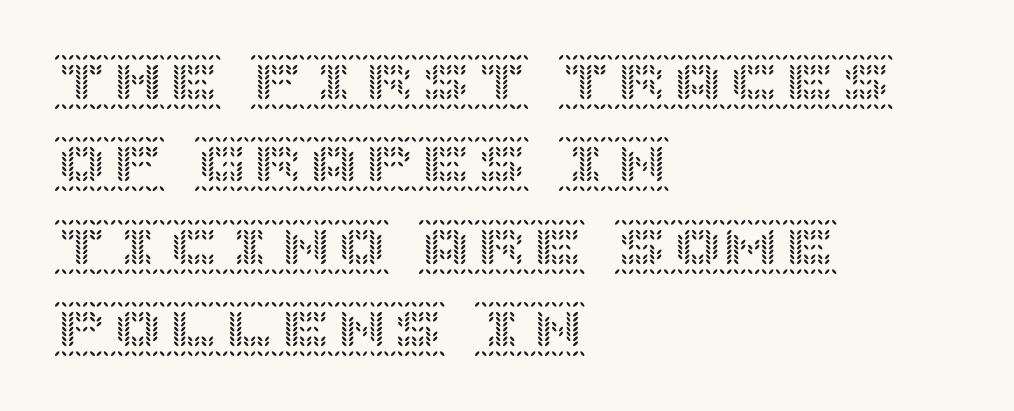
Q: Is the text italic (slanted)? A: No, it is upright.
Q: Is the text underlined? A: No.
Q: How is the paragraph aligned? A: Left-aligned.
Q: Is the spacing between letters normal or unusually wide? A: Normal.
Q: Is the spacing between lines tight, normal or loose? A: Normal.
Q: Width (condensed, normal, or wide)? A: Normal.
Q: x-height? A: Large.
